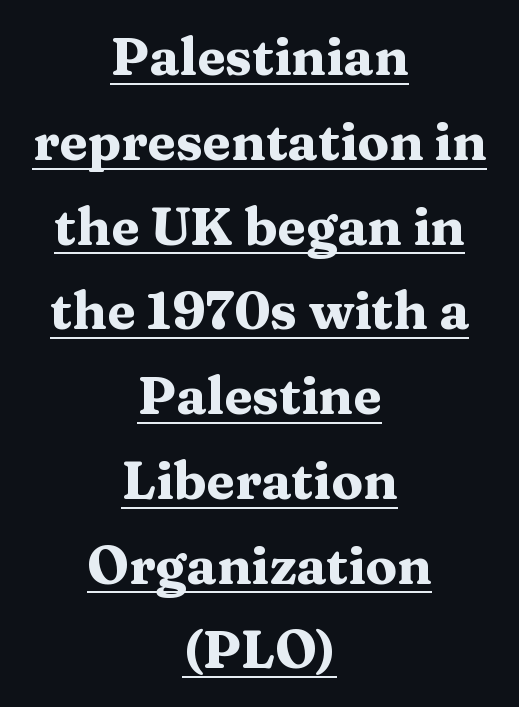
No italicization has been applied; the sample stays upright. Observe the serifs anchoring each vertical stroke in this sample. This sample is center-justified, so both line endings float freely. This sample carries an underscore along the baseline area. The rendering keeps characters at their native spacing. Students, observe: this is what conventionally led text looks like.
